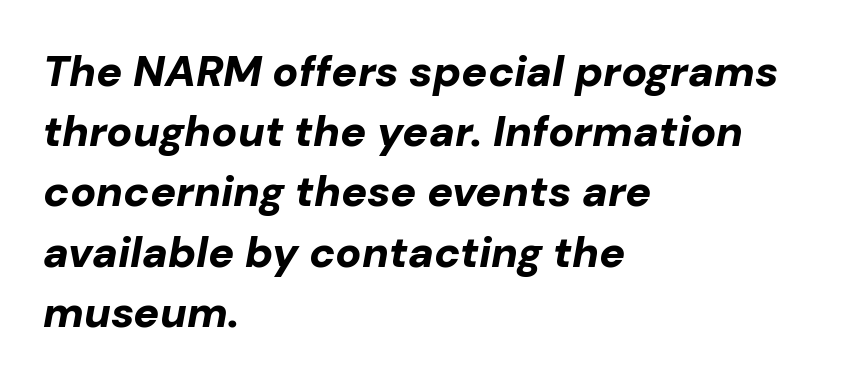
{"italic": "yes", "lean": "right", "slant_degrees": 10, "bold": "yes", "weight": "bold", "width": "normal", "stroke_contrast": "low", "x_height": "medium", "monospaced": "no", "underline": "no", "align": "left", "line_spacing": "normal", "line_spacing_ratio": 1.4, "letter_spacing": "normal", "letter_spacing_em": 0.0, "glyph_px": 43}
